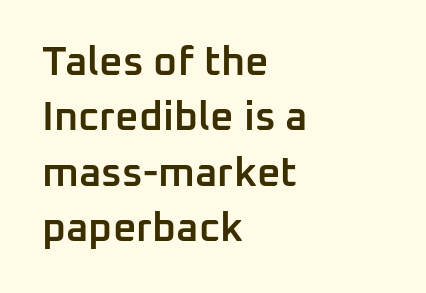
If you drew a ruler down the left edge, every line would touch it. Standard letterfit; no display-style spreading of the glyphs. The lettering holds an erect, upright posture throughout. In terms of letterform style, serifs are entirely absent. A typesetter would call this proportional, since set widths differ per character. Glance below the letters and you will spot only blank space.
